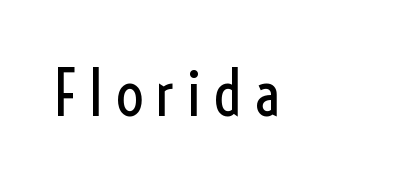
The image shows 63 px regular-weight, condensed sans-serif type, upright; set not underlined; a medium x-height.
